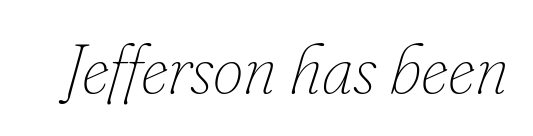
Q: Is the text bold? A: No.
Q: Is the text italic (slanted)? A: Yes, it leans right by about 16 degrees.
Q: Is the text underlined? A: No.
Q: Is the spacing between letters normal or unusually wide? A: Normal.
Q: Width (condensed, normal, or wide)? A: Normal.
Q: Stroke contrast? A: Low.
Q: x-height? A: Small.
Q: Monospaced? A: No.
